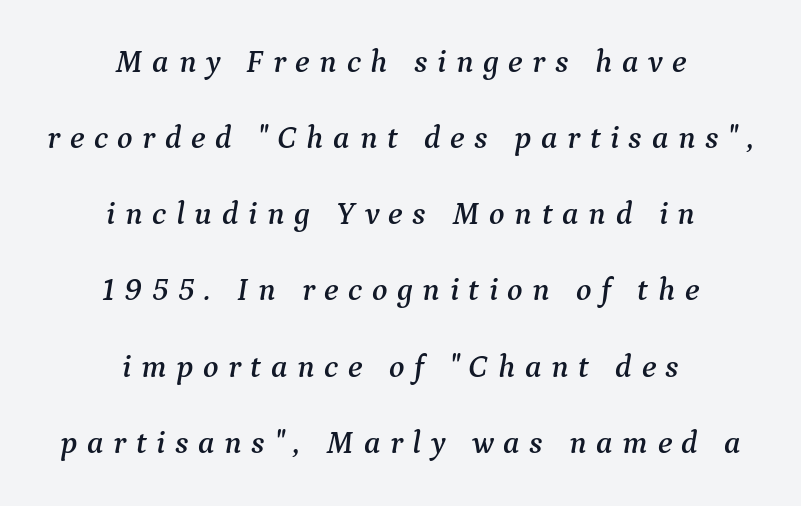
Q: Is the text italic (slanted)? A: Yes, it leans right by about 9 degrees.
Q: Is the typeface a serif or a sans-serif typeface? A: Serif.
Q: Is the text underlined? A: No.
Q: How is the paragraph aligned? A: Centered.
Q: Is the spacing between letters normal or unusually wide? A: Unusually wide.
Q: Is the spacing between lines tight, normal or loose? A: Loose.
Q: Width (condensed, normal, or wide)? A: Normal.
Q: Stroke contrast? A: Medium.
Q: x-height? A: Medium.
Q: Monospaced? A: No.
